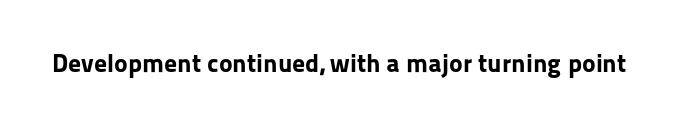
{"italic": "no", "bold": "yes", "underline": "no", "letter_spacing": "normal", "letter_spacing_em": 0.0, "glyph_px": 26}
